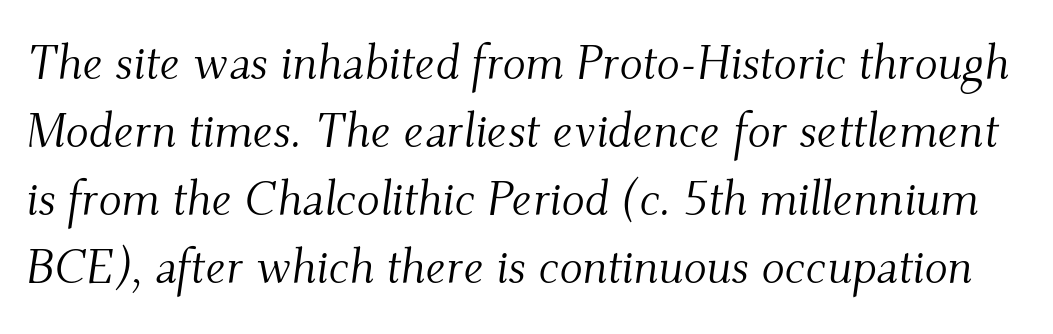
Q: Is the text bold? A: No.
Q: Is the text italic (slanted)? A: Yes, it leans right by about 9 degrees.
Q: Is the typeface a serif or a sans-serif typeface? A: Serif.
Q: Is the text underlined? A: No.
Q: Is the spacing between letters normal or unusually wide? A: Normal.
Q: Is the spacing between lines tight, normal or loose? A: Normal.
Q: Width (condensed, normal, or wide)? A: Normal.
Q: Stroke contrast? A: Medium.
Q: x-height? A: Small.
Q: Monospaced? A: No.
